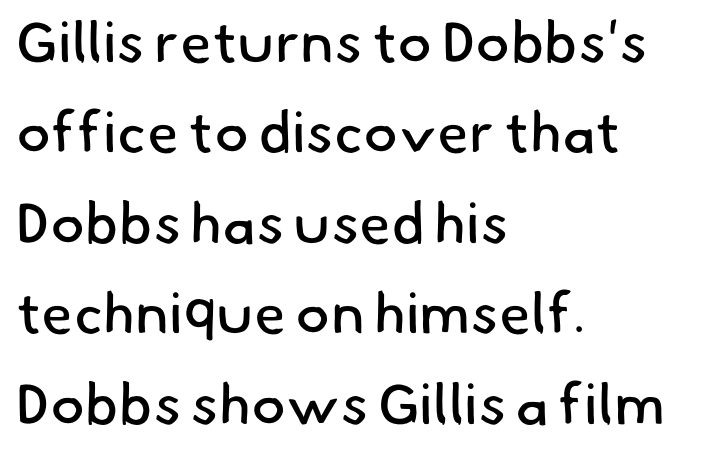
Q: Is the text bold? A: No.
Q: Is the typeface a serif or a sans-serif typeface? A: Sans-serif.
Q: Is the text underlined? A: No.
Q: How is the paragraph aligned? A: Left-aligned.
Q: Is the spacing between letters normal or unusually wide? A: Normal.
Q: Is the spacing between lines tight, normal or loose? A: Normal.
Q: Width (condensed, normal, or wide)? A: Normal.
Q: Stroke contrast? A: Low.
Q: x-height? A: Small.
Q: Monospaced? A: No.
